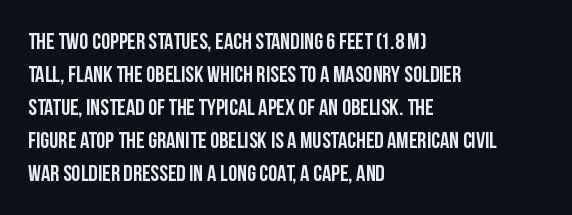
{"italic": "no", "underline": "no", "align": "left", "line_spacing": "normal", "line_spacing_ratio": 1.44, "letter_spacing": "normal", "letter_spacing_em": 0.0, "glyph_px": 23}
